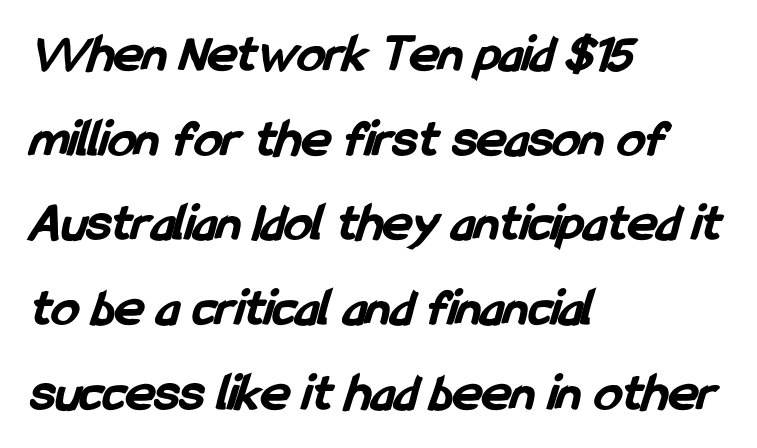
The image shows 55 px bold, condensed sans-serif type; set left-aligned, normal line spacing (1.54x), normal letter spacing, not underlined; low stroke contrast and a medium x-height.
